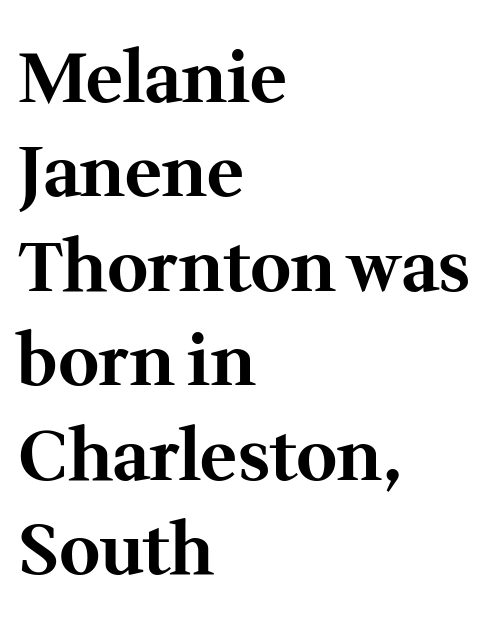
Q: Is the text bold? A: Yes.
Q: Is the text italic (slanted)? A: No, it is upright.
Q: Is the typeface a serif or a sans-serif typeface? A: Serif.
Q: Is the text underlined? A: No.
Q: How is the paragraph aligned? A: Left-aligned.
Q: Is the spacing between letters normal or unusually wide? A: Normal.
Q: Is the spacing between lines tight, normal or loose? A: Normal.
Q: Width (condensed, normal, or wide)? A: Normal.
Q: Stroke contrast? A: Medium.
Q: x-height? A: Medium.
Q: Monospaced? A: No.
